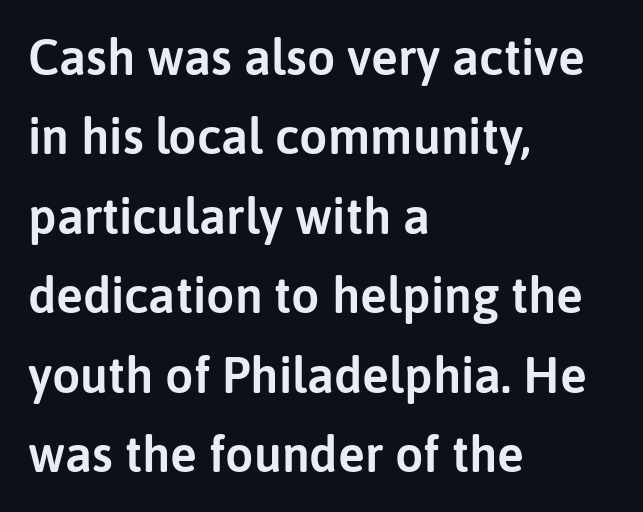
Which margin do the lines hug? The left one — the right edge is uneven. Regarding leading, the lines here are spaced in the standard way. Letterform terminals end flat and unadorned throughout the passage. The rendering keeps characters at their native spacing. Unlike italic type, these characters show no tilt at all. The passage shown is typed in a proportional face where columns would drift.
